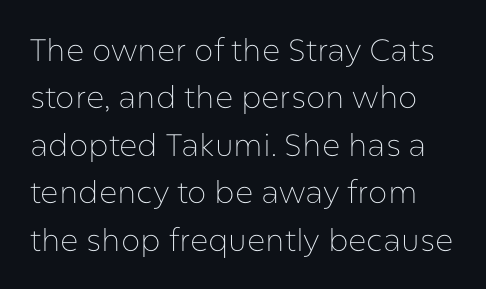
{"serif": "no", "italic": "no", "bold": "no", "weight": "thin", "width": "normal", "stroke_contrast": "low", "x_height": "medium", "monospaced": "no", "underline": "no", "line_spacing": "normal", "line_spacing_ratio": 1.53, "letter_spacing": "normal", "letter_spacing_em": 0.0, "glyph_px": 31}
